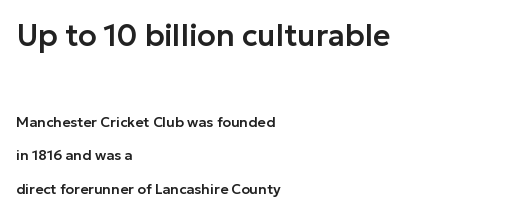
Inter-character spacing is left at the font's built-in metrics. Baseline-to-baseline distance is far greater than the letter height. These lines stack with their left ends in a neat column. The typography opts for an upright posture over an oblique one.
